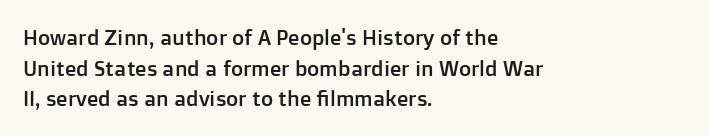
The image shows 21 px text type, upright; set left-aligned, normal line spacing (1.46x), normal letter spacing, not underlined.
